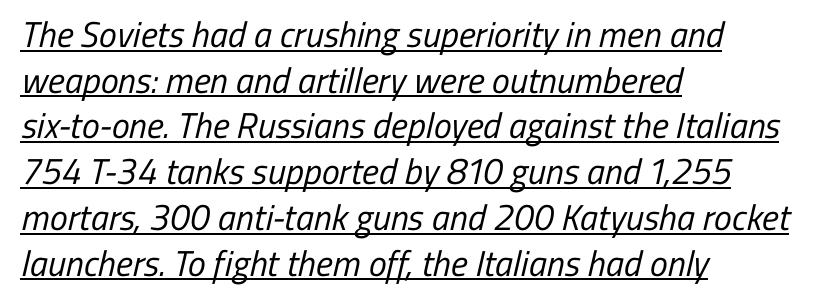
Students, note that the glyphs here touch the page at normal intervals. Think of a printed novel: that variable character pitch is what you see here. The typesetter chose a ragged-right arrangement here. The face used here is a sans, in the tradition of grotesques and geometrics. The cut favours lightness, reaching ordinary text weight at its darkest.
